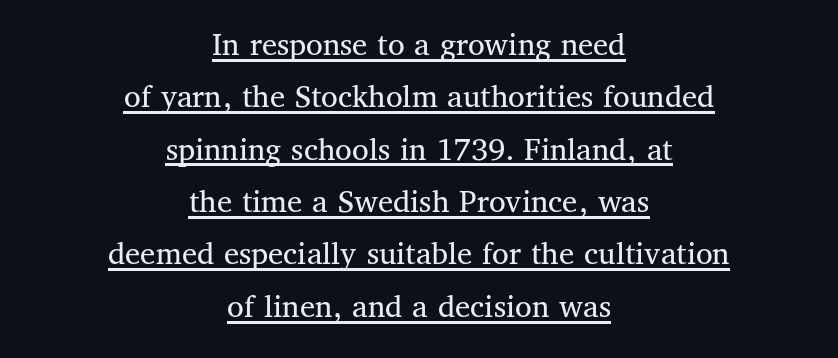
The image shows 34 px regular-weight serif type, upright; set centered, normal line spacing (1.54x), normal letter spacing, underlined; medium stroke contrast and a medium x-height.
